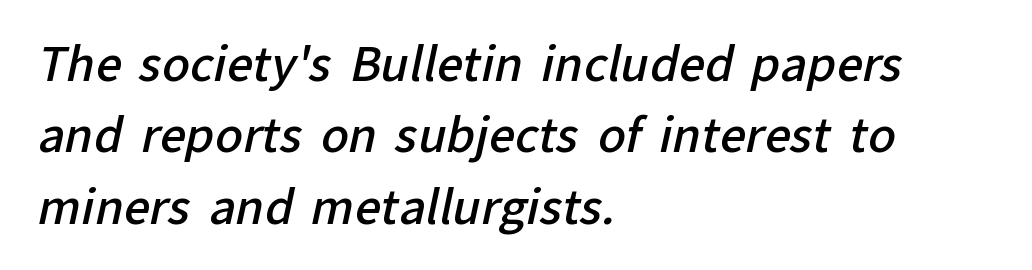
Q: Is the text bold? A: Semi-bold.
Q: Is the typeface a serif or a sans-serif typeface? A: Sans-serif.
Q: Is the text underlined? A: No.
Q: How is the paragraph aligned? A: Left-aligned.
Q: Is the spacing between letters normal or unusually wide? A: Normal.
Q: Is the spacing between lines tight, normal or loose? A: Normal.
Q: Width (condensed, normal, or wide)? A: Normal.
Q: Stroke contrast? A: Low.
Q: x-height? A: Medium.
Q: Monospaced? A: No.
